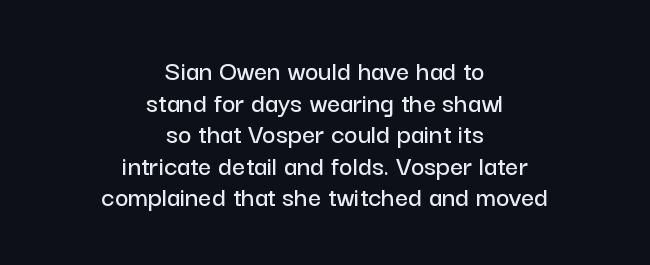
Descenders hang freely into open space. The axis of the letterforms is exactly vertical. There is no visible air inserted between adjacent glyphs. Serifs: no, the terminals of the letterforms are clean.
